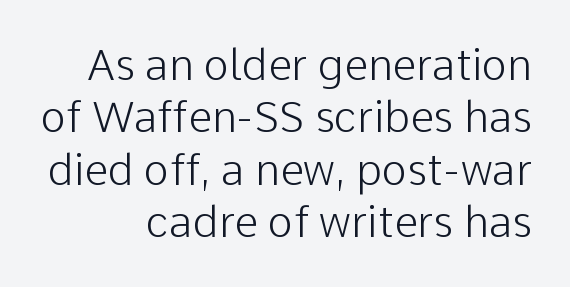
{"serif": "no", "italic": "no", "bold": "no", "weight": "light", "width": "normal", "stroke_contrast": "low", "x_height": "medium", "monospaced": "no", "underline": "no", "align": "right", "line_spacing_ratio": 1.22, "letter_spacing": "normal", "letter_spacing_em": 0.0, "glyph_px": 43}
